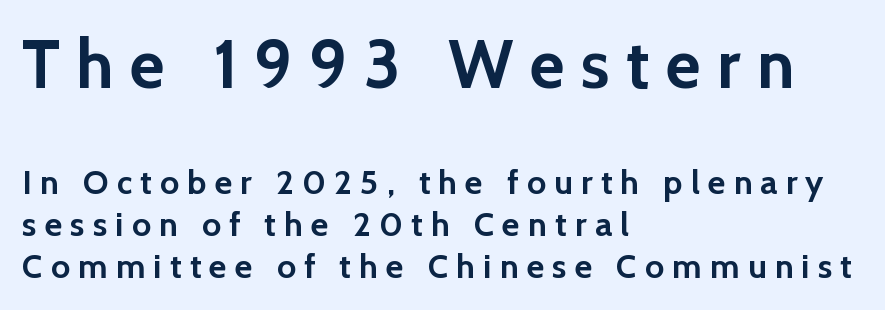
Q: Is the text bold? A: Yes.
Q: Is the text italic (slanted)? A: No, it is upright.
Q: Is the typeface a serif or a sans-serif typeface? A: Sans-serif.
Q: Is the text underlined? A: No.
Q: How is the paragraph aligned? A: Left-aligned.
Q: Is the spacing between letters normal or unusually wide? A: Unusually wide.
Q: Which block of text is set in a larger size, the first (top) or the second (bottom)? A: The first (top) one.
Q: Width (condensed, normal, or wide)? A: Normal.
Q: x-height? A: Medium.
Q: Monospaced? A: No.
